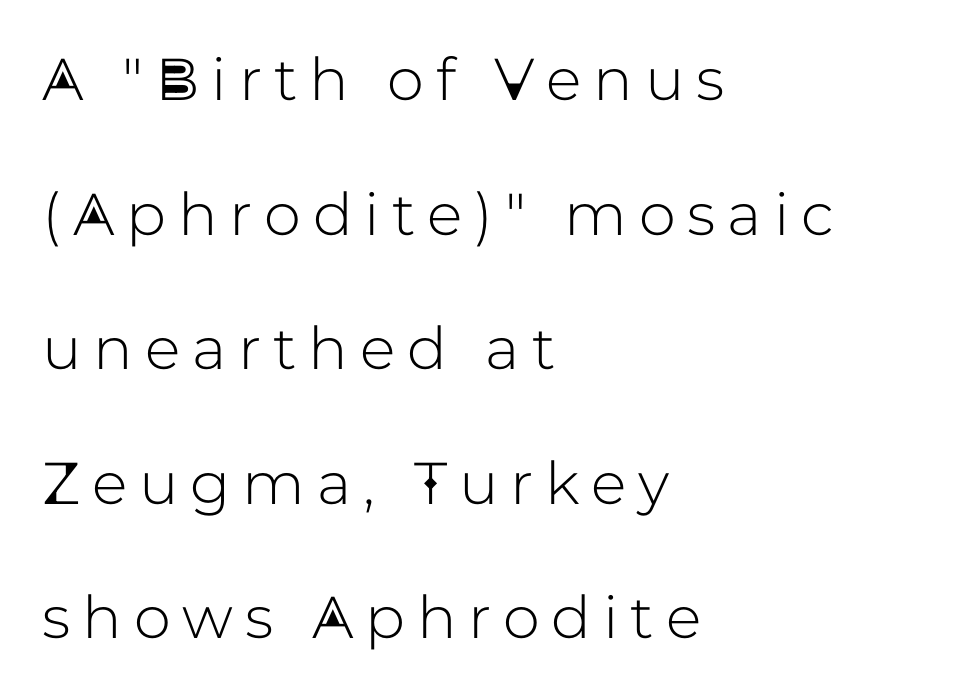
{"serif": "no", "italic": "no", "width": "normal", "stroke_contrast": "low", "x_height": "medium", "monospaced": "no", "underline": "no", "align": "left", "line_spacing": "loose", "line_spacing_ratio": 2.28, "letter_spacing": "wide", "letter_spacing_em": 0.2, "glyph_px": 59}
